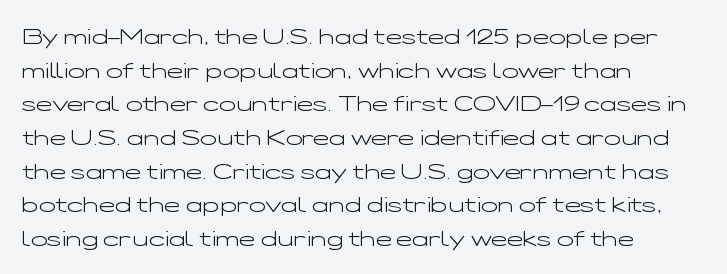
The image shows 22 px text type, upright; set left-aligned, normal line spacing (1.53x), normal letter spacing, not underlined.
